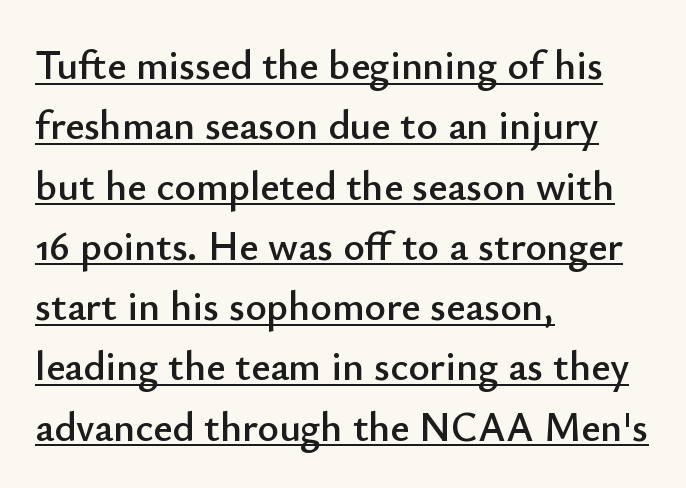
{"serif": "no", "italic": "no", "width": "normal", "stroke_contrast": "low", "x_height": "small", "monospaced": "no", "underline": "yes", "align": "left", "line_spacing": "normal", "line_spacing_ratio": 1.47, "letter_spacing": "normal", "letter_spacing_em": 0.0, "glyph_px": 41}
